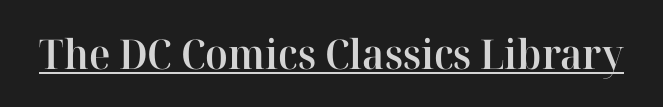
The image shows 41 px semibold serif type, upright; set normal letter spacing, underlined; high stroke contrast and a medium x-height.
